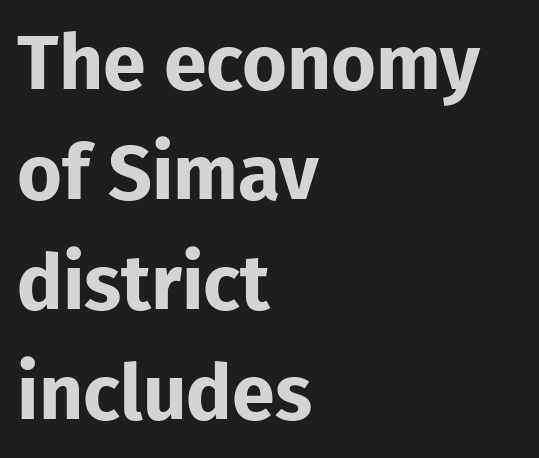
The image shows 77 px bold sans-serif type, upright; set left-aligned, normal line spacing (1.43x), normal letter spacing, not underlined; low stroke contrast and a medium x-height.
